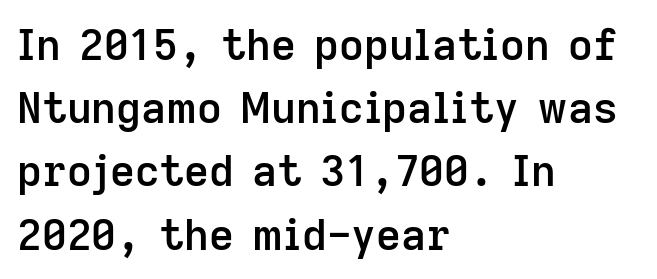
The image shows 43 px semibold sans-serif type, upright; set left-aligned, normal line spacing (1.47x), normal letter spacing, not underlined; low stroke contrast and a medium x-height.
